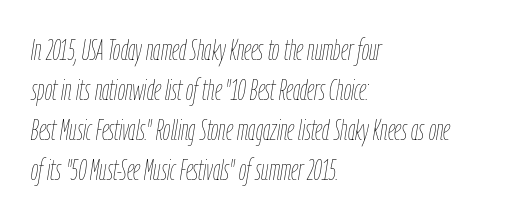
The image shows 29 px thin, condensed type, italic (leaning right); set left-aligned, normal line spacing (1.38x), normal letter spacing, not underlined; low stroke contrast and a medium x-height.
